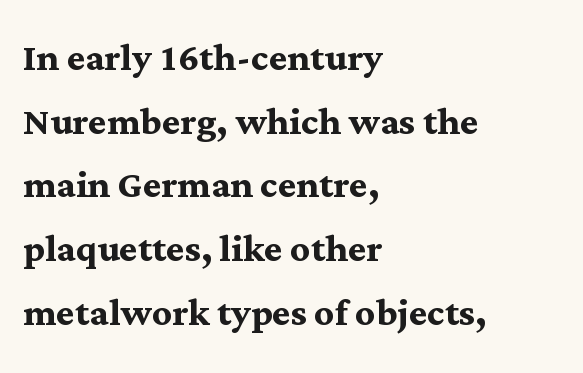
Stroke terminals: seriffed. The ragged edge is on the right, which tells us the setting is flush left. Notice how the stems are strictly vertical — no italics here. One glance says typical: line gaps are just what's usual.
